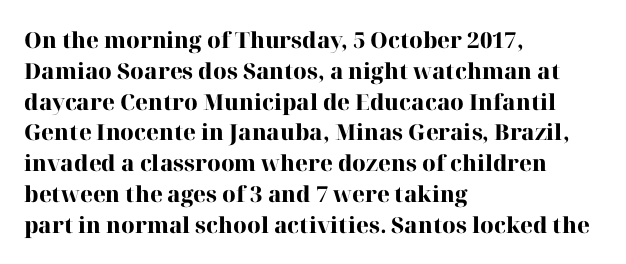
The image shows 22 px bold type, upright; set left-aligned, normal line spacing (1.4x), normal letter spacing, not underlined.
